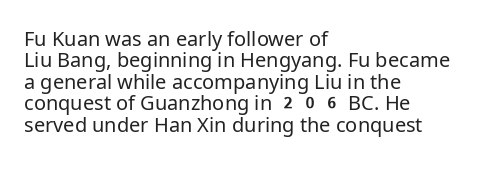
The image shows 20 px text type, upright; set left-aligned, tight line spacing (1.07x), normal letter spacing, not underlined.
